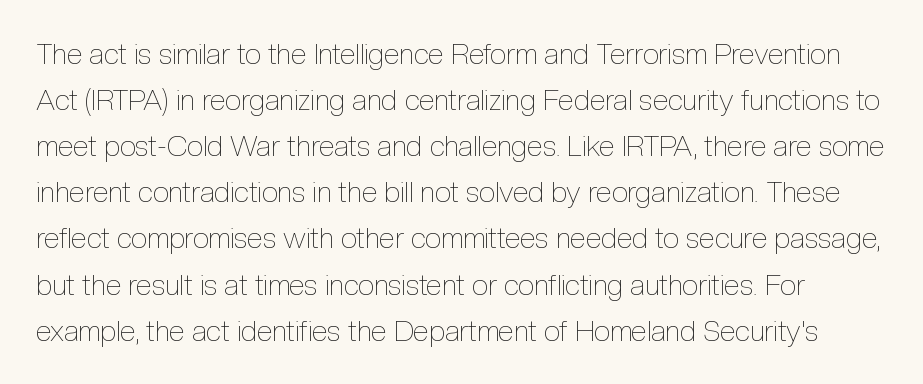
How are the letters spaced? Ordinarily, with no added tracking. Whoever set this chose a conventional vertical rhythm. Is this a fixed-width face? No — the glyphs have proportional, varying widths. The font is comparable to plain body text, perhaps lighter.
